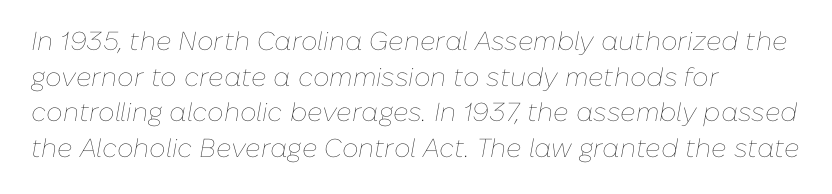
The letters look calm and open, with moderate or lighter stems. Each line starts at the same left margin while the right side varies. You could call the tracking neutral — neither tight nor loose. The string is rendered with underlining switched off. Yep, that's italic — everything's leaning.
